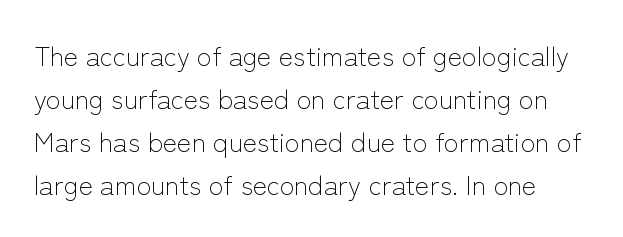
No heavy texture on the line: the type isn't bold. Honestly, the row spacing looks completely unremarkable. Has an underline been added? It has not. Here the glyphs are tracked normally, forming tight word shapes. Posture: straight, roman, zero tilt.
